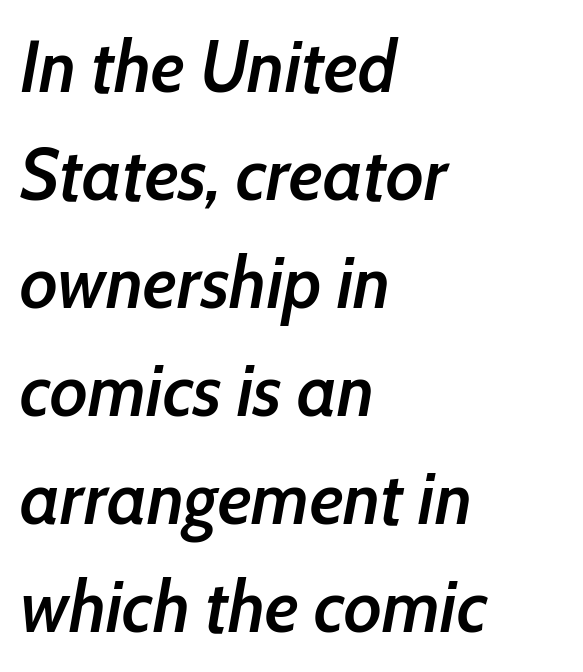
The image shows 74 px semibold, condensed type, italic (leaning right); set left-aligned, normal line spacing (1.46x), normal letter spacing, not underlined; low stroke contrast and a medium x-height.
